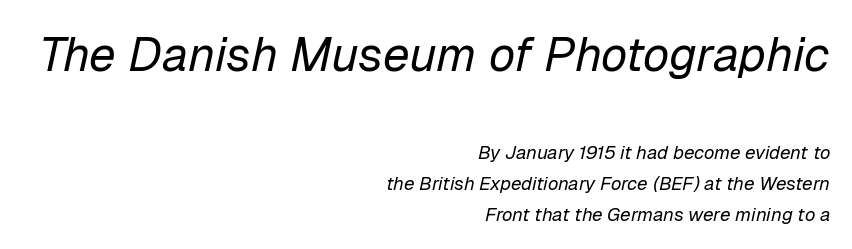
{"italic": "yes", "lean": "right", "slant_degrees": 12, "bold": "no", "weight": "regular", "width": "normal", "stroke_contrast": "low", "x_height": "medium", "monospaced": "no", "underline": "no", "align": "right", "line_spacing": "normal", "line_spacing_ratio": 1.63, "letter_spacing": "normal", "letter_spacing_em": 0.0, "larger_block": "first", "size_ratio": 2.53, "glyph_px": 48}
